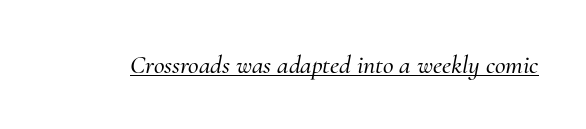
{"italic": "yes", "lean": "right", "slant_degrees": 10, "underline": "yes", "letter_spacing": "normal", "letter_spacing_em": 0.0, "glyph_px": 26}
